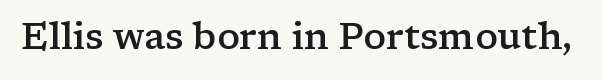
{"serif": "yes", "italic": "no", "bold": "semi", "weight": "semibold", "width": "wide", "stroke_contrast": "low", "x_height": "medium", "monospaced": "no", "underline": "no", "letter_spacing": "normal", "letter_spacing_em": 0.0, "glyph_px": 37}
